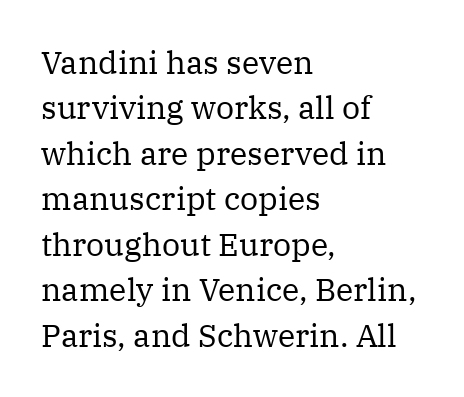
The image shows 32 px regular-weight serif type, upright; set left-aligned, normal line spacing (1.42x), normal letter spacing, not underlined; medium stroke contrast and a medium x-height.
